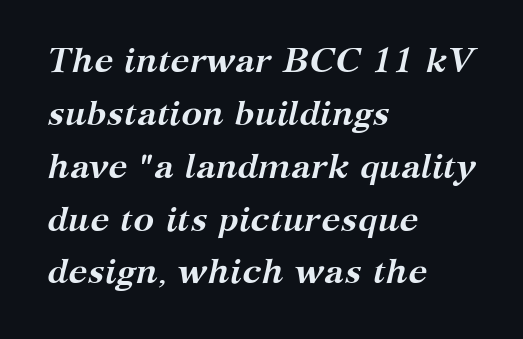
An italicized treatment has been applied to the whole sample. If you measured baseline to baseline, you'd find a middling distance. Observe the ordinary spacing: letters are neighbours, not strangers. The face used here is proportionally spaced, like ordinary book or web type. The paragraph shown leans on its left margin.
